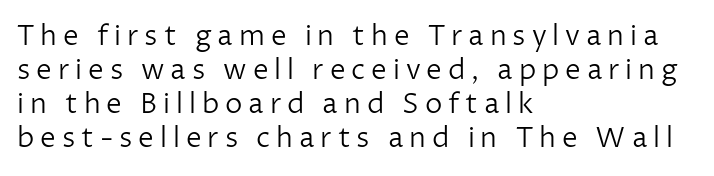
{"serif": "no", "italic": "no", "bold": "no", "weight": "light", "width": "normal", "stroke_contrast": "low", "x_height": "medium", "monospaced": "no", "underline": "no", "align": "left", "line_spacing_ratio": 1.22, "letter_spacing": "wide", "letter_spacing_em": 0.21, "glyph_px": 28}
